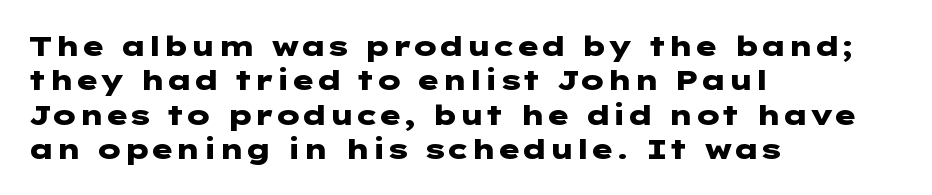
The letterforms sit shoulder to shoulder at normal distance. Weight: bold. Notice how the passage keeps a crisp vertical edge on the left only. Type style note: lacks serifs. Posture: vertical. Letters rest on an invisible, unmarked baseline.
